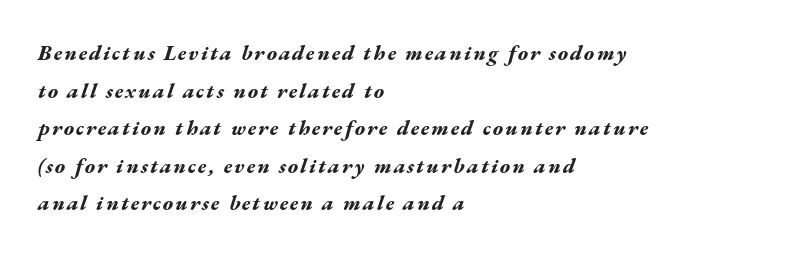
This is oblique type, the kind used for emphasis or titles. The typesetting leans heavy: a genuine bold. Reading down the block, your eye returns to a fixed left position each line. The words here are not underlined.
